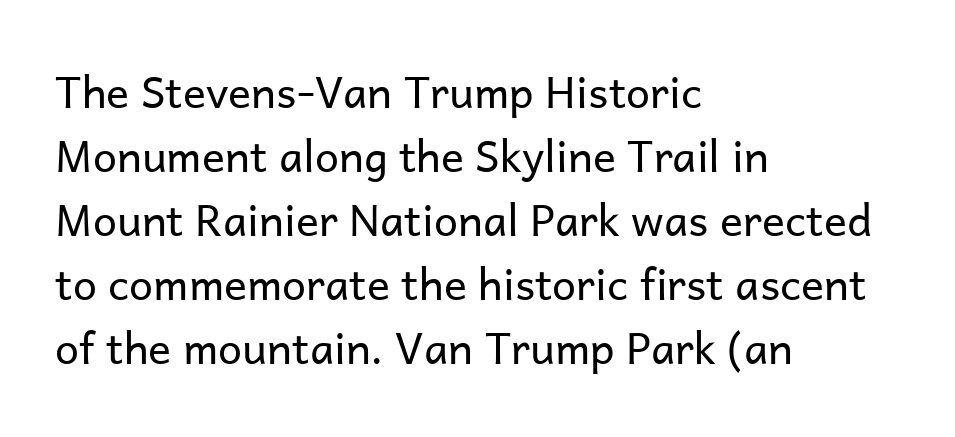
The image shows 43 px regular-weight sans-serif type, upright; set left-aligned, normal line spacing (1.49x), normal letter spacing, not underlined; low stroke contrast and a medium x-height.
